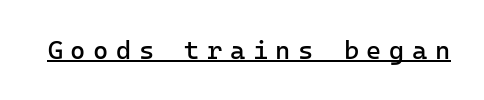
{"italic": "no", "bold": "no", "underline": "yes", "letter_spacing": "wide", "letter_spacing_em": 0.29, "glyph_px": 26}
